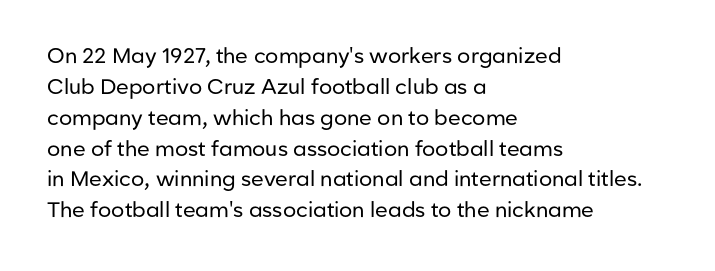
{"italic": "no", "bold": "no", "underline": "no", "align": "left", "line_spacing": "normal", "line_spacing_ratio": 1.47, "letter_spacing": "normal", "letter_spacing_em": 0.0, "glyph_px": 21}
